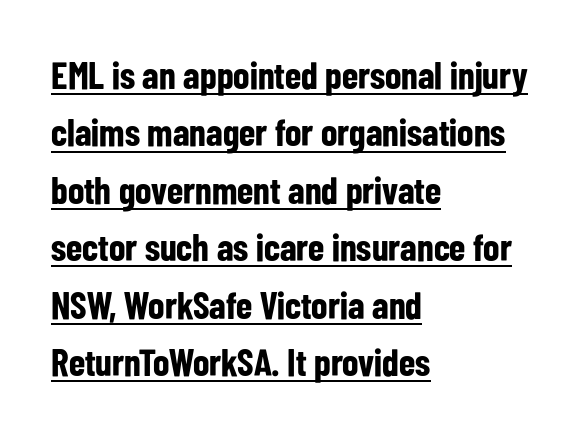
Q: Is the text bold? A: Yes.
Q: Is the text italic (slanted)? A: No, it is upright.
Q: Is the typeface a serif or a sans-serif typeface? A: Sans-serif.
Q: Is the text underlined? A: Yes.
Q: How is the paragraph aligned? A: Left-aligned.
Q: Is the spacing between letters normal or unusually wide? A: Normal.
Q: Is the spacing between lines tight, normal or loose? A: Normal.
Q: Width (condensed, normal, or wide)? A: Condensed.
Q: Stroke contrast? A: Low.
Q: x-height? A: Medium.
Q: Monospaced? A: No.
